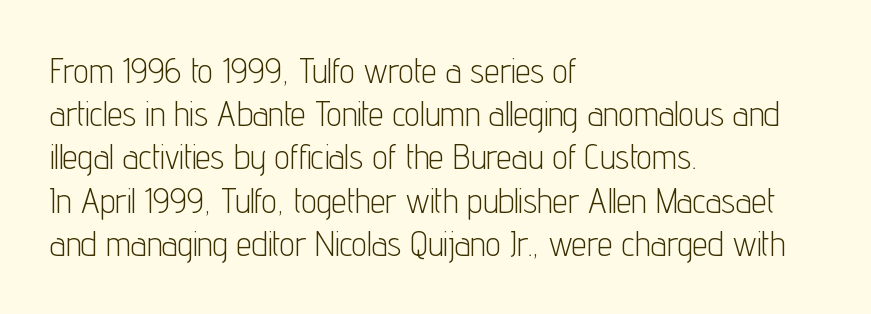
Honestly, the letter spacing is just normal — you wouldn't notice it. No feet cap the strokes, marking this as sans-serif type. Note the varied advance widths — an 'i' is clearly narrower than an 'm'. Glance below the letters and you will spot only blank space. Stems here are at most as thick as an everyday book face.
